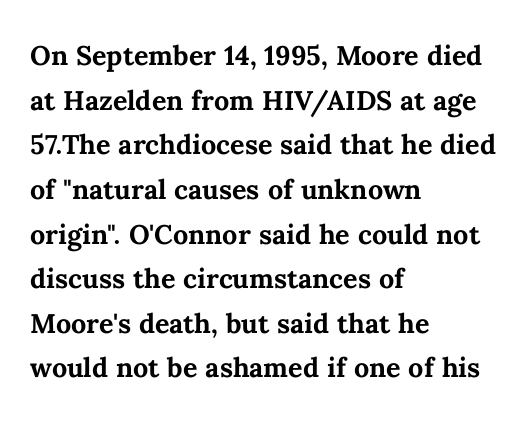
Q: Is the text bold? A: Yes.
Q: Is the text italic (slanted)? A: No, it is upright.
Q: Is the text underlined? A: No.
Q: How is the paragraph aligned? A: Left-aligned.
Q: Is the spacing between letters normal or unusually wide? A: Normal.
Q: Width (condensed, normal, or wide)? A: Normal.
Q: Stroke contrast? A: Medium.
Q: x-height? A: Medium.
Q: Monospaced? A: No.
